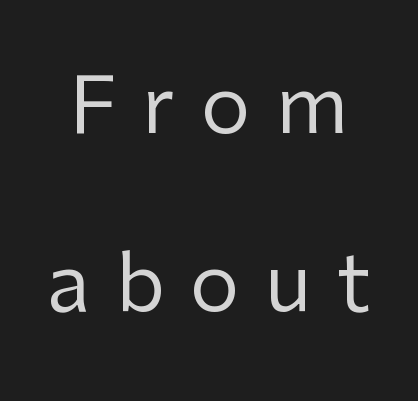
This sample uses an upright cut, with every glyph sitting square on the baseline. Descenders are the only things crossing below the line. This sample trades compactness for vertical openness between lines. Vertical stems look standard width or narrower in stroke. The characters display no serif detailing; their extremities are plain. The passage shown is typed in a proportional face where columns would drift.
